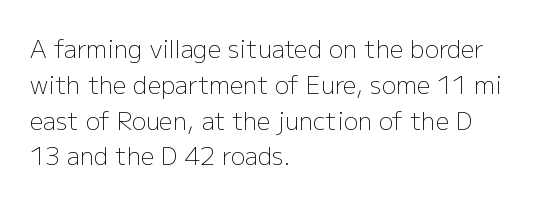
{"italic": "no", "bold": "no", "underline": "no", "align": "left", "line_spacing": "normal", "line_spacing_ratio": 1.49, "letter_spacing": "normal", "letter_spacing_em": 0.0, "glyph_px": 24}
